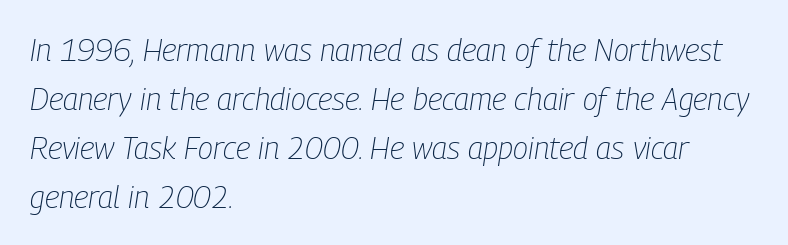
The image shows 31 px light, condensed type, italic (leaning right); set left-aligned, normal line spacing (1.58x), normal letter spacing, not underlined; low stroke contrast and a medium x-height.
